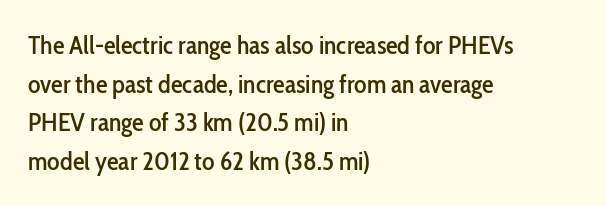
{"italic": "no", "underline": "no", "align": "left", "line_spacing": "normal", "line_spacing_ratio": 1.49, "letter_spacing": "normal", "letter_spacing_em": 0.0, "glyph_px": 26}
